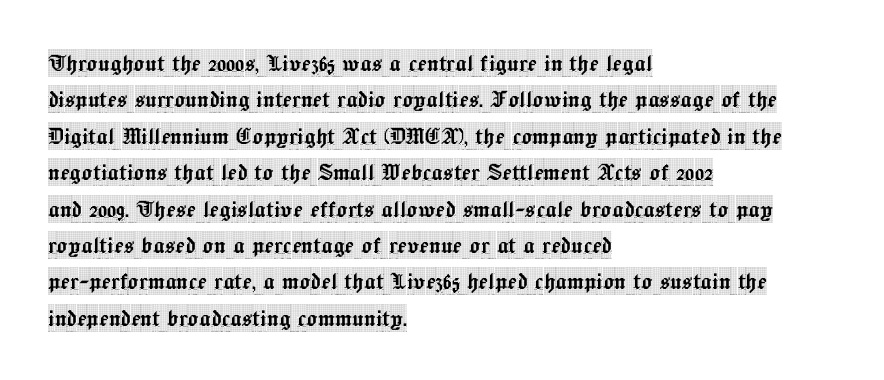
The passage is arranged the way most books set body copy — flush left. Each new line begins a customary step beneath the previous one. The tracking reads as untouched default to a designer's eye. Clear beneath every line of the passage. These lines are rendered in a variable-pitch font. Unlike a clean sans, this face finishes its strokes with serifs.
